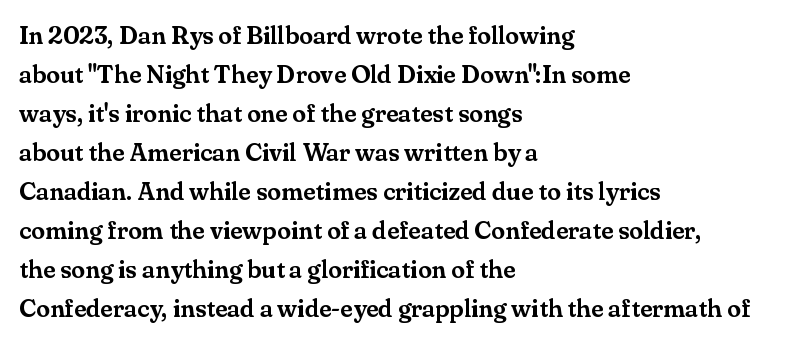
The image shows 25 px text type, upright; set left-aligned, normal line spacing (1.56x), normal letter spacing, not underlined.
